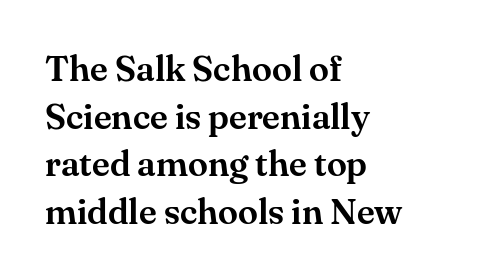
Is the letter spacing exaggerated? No — it looks like the ordinary default. Just letters on the line, the space beneath them empty. Notice how the stems are strictly vertical — no italics here. Serif or sans? Serif — the stroke terminals have little feet.
